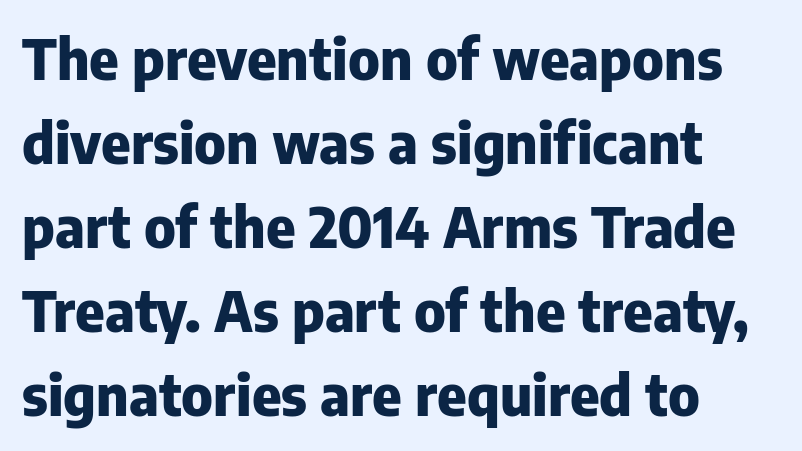
The image shows 56 px heavy sans-serif type, upright; set left-aligned, normal line spacing (1.5x), normal letter spacing, not underlined; low stroke contrast and a medium x-height.
